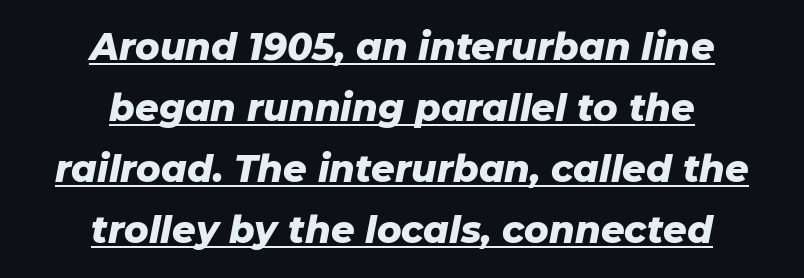
{"italic": "yes", "lean": "right", "slant_degrees": 11, "bold": "yes", "weight": "heavy", "width": "normal", "stroke_contrast": "low", "x_height": "medium", "monospaced": "no", "underline": "yes", "align": "center", "line_spacing": "normal", "line_spacing_ratio": 1.65, "letter_spacing": "normal", "letter_spacing_em": 0.0, "glyph_px": 37}
